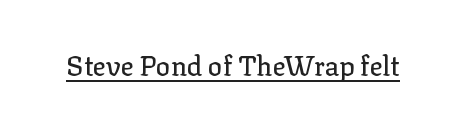
The image shows 27 px text type, upright; set normal letter spacing, underlined.
